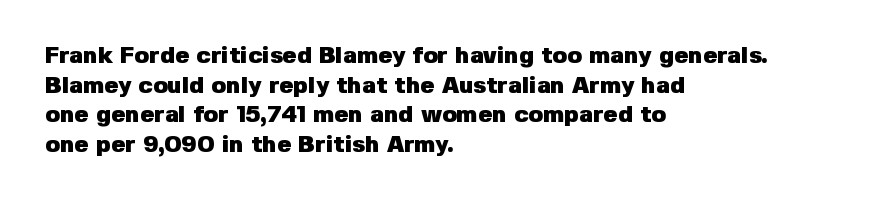
Q: Is the text bold? A: Yes.
Q: Is the text italic (slanted)? A: No, it is upright.
Q: Is the text underlined? A: No.
Q: How is the paragraph aligned? A: Left-aligned.
Q: Is the spacing between letters normal or unusually wide? A: Normal.
